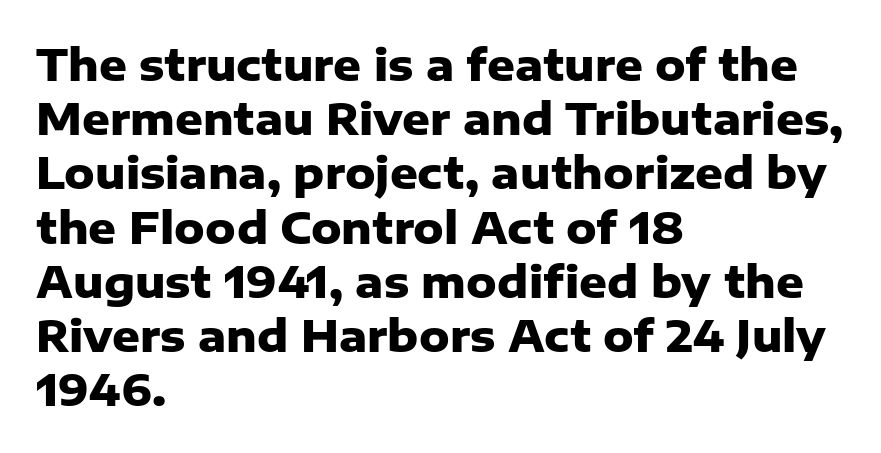
Looks like regular typesetting: each glyph gets only the width it needs. Italic: no, the glyphs are upright roman. Set as a true bold cut, around the 700 mark. Glance below the letters and you will spot only blank space. Whoever set this chose a conventional vertical rhythm. Line starts are locked; line ends wander.
